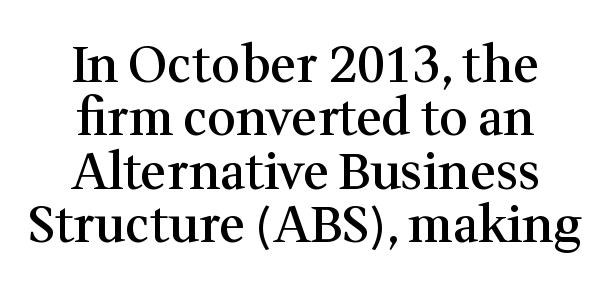
The image shows 50 px semibold serif type, upright; set centered, tight line spacing (1.07x), normal letter spacing, not underlined; medium stroke contrast and a medium x-height.
